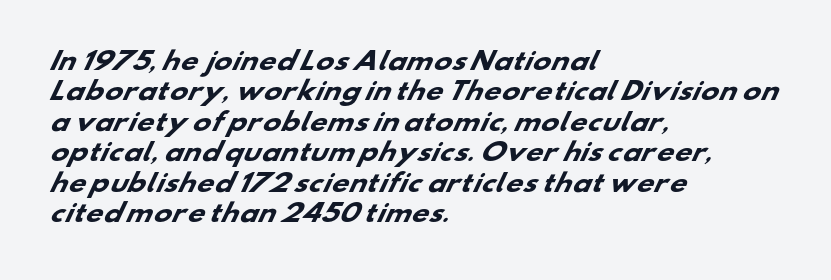
Q: Is the text bold? A: Yes.
Q: Is the text underlined? A: No.
Q: How is the paragraph aligned? A: Left-aligned.
Q: Is the spacing between letters normal or unusually wide? A: Normal.
Q: Is the spacing between lines tight, normal or loose? A: Normal.
